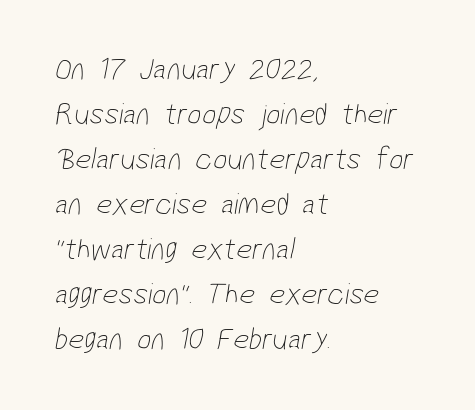
The image shows 31 px thin, condensed sans-serif type; set left-aligned, normal line spacing (1.45x), normal letter spacing, not underlined; low stroke contrast and a medium x-height.
